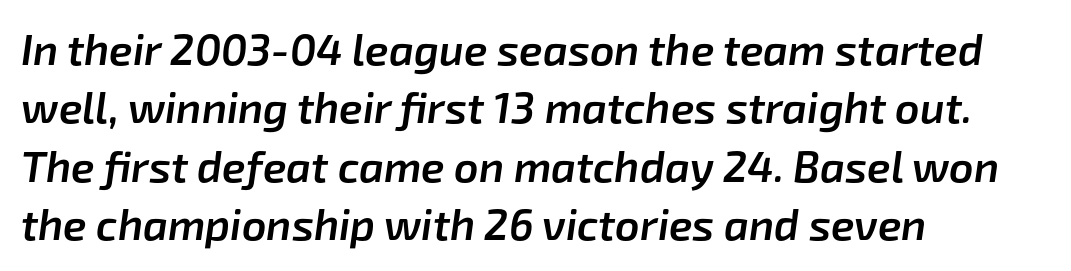
{"italic": "yes", "lean": "right", "slant_degrees": 8, "bold": "semi", "weight": "semibold", "width": "normal", "stroke_contrast": "low", "x_height": "medium", "monospaced": "no", "underline": "no", "align": "left", "line_spacing": "normal", "line_spacing_ratio": 1.36, "letter_spacing": "normal", "letter_spacing_em": 0.0, "glyph_px": 43}
